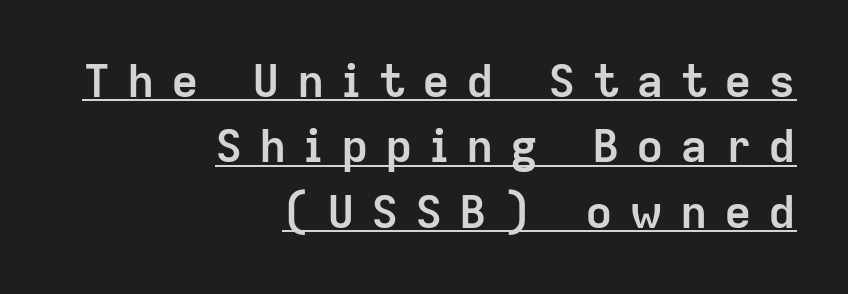
The image shows 46 px semibold sans-serif type, upright; set right-aligned, normal line spacing (1.42x), unusually wide letter spacing (+0.36 em), underlined; low stroke contrast and a medium x-height.
